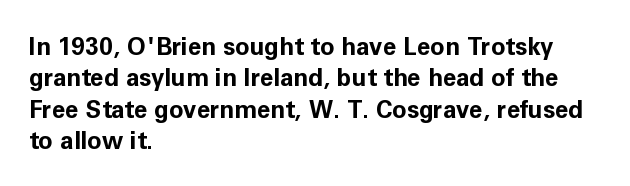
{"italic": "no", "bold": "yes", "underline": "no", "align": "left", "line_spacing": "normal", "line_spacing_ratio": 1.31, "letter_spacing": "normal", "letter_spacing_em": 0.0, "glyph_px": 24}
